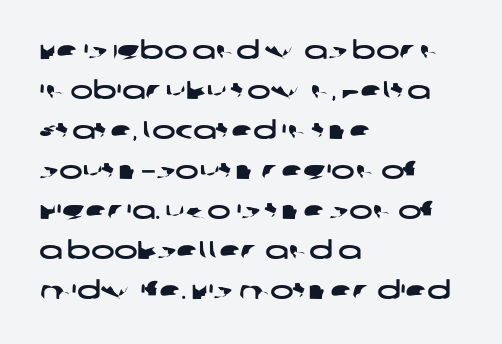
The specimen omits any rule beneath the text block's lines. A student would call this left alignment; a typographer would say flush left, rag right. Standard letterfit; no display-style spreading of the glyphs. Honestly, the row spacing looks completely unremarkable.
